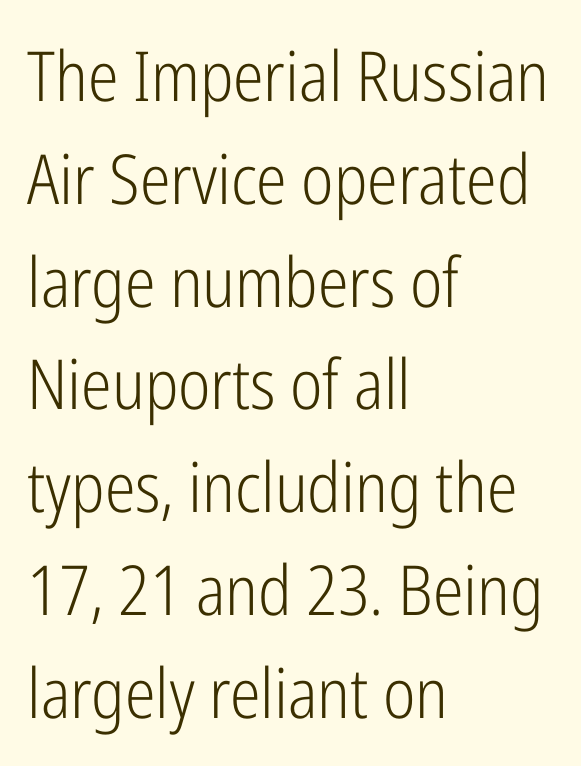
Q: Is the text bold? A: No.
Q: Is the text italic (slanted)? A: No, it is upright.
Q: Is the typeface a serif or a sans-serif typeface? A: Sans-serif.
Q: Is the text underlined? A: No.
Q: How is the paragraph aligned? A: Left-aligned.
Q: Is the spacing between letters normal or unusually wide? A: Normal.
Q: Is the spacing between lines tight, normal or loose? A: Normal.
Q: Width (condensed, normal, or wide)? A: Condensed.
Q: Stroke contrast? A: Low.
Q: x-height? A: Medium.
Q: Monospaced? A: No.
